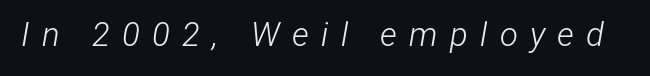
Q: Is the text bold? A: No.
Q: Is the text italic (slanted)? A: Yes, it leans right by about 12 degrees.
Q: Is the text underlined? A: No.
Q: Is the spacing between letters normal or unusually wide? A: Unusually wide.
Q: Width (condensed, normal, or wide)? A: Condensed.
Q: Stroke contrast? A: Low.
Q: x-height? A: Medium.
Q: Monospaced? A: No.
